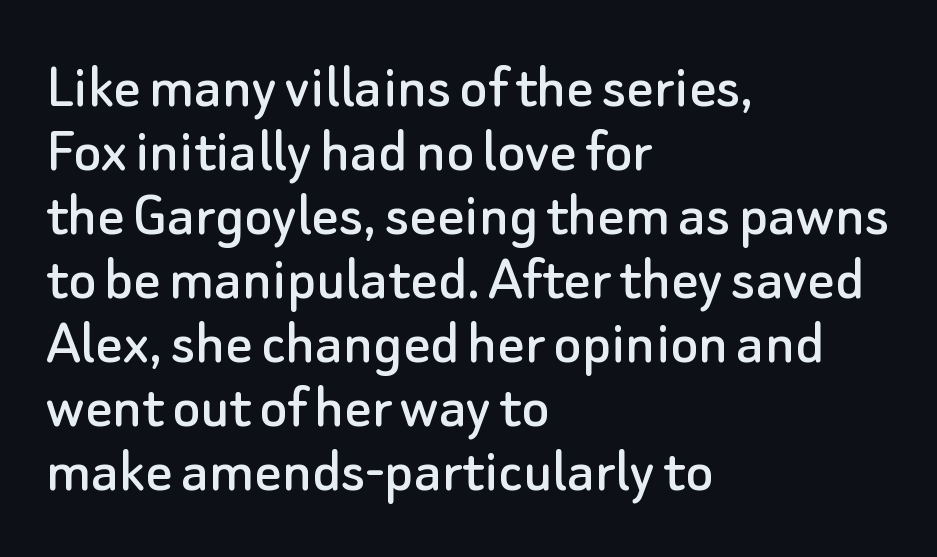
Q: Is the text italic (slanted)? A: No, it is upright.
Q: Is the typeface a serif or a sans-serif typeface? A: Sans-serif.
Q: Is the text underlined? A: No.
Q: How is the paragraph aligned? A: Left-aligned.
Q: Is the spacing between letters normal or unusually wide? A: Normal.
Q: Is the spacing between lines tight, normal or loose? A: Tight.
Q: Width (condensed, normal, or wide)? A: Normal.
Q: Stroke contrast? A: Low.
Q: x-height? A: Small.
Q: Monospaced? A: No.
